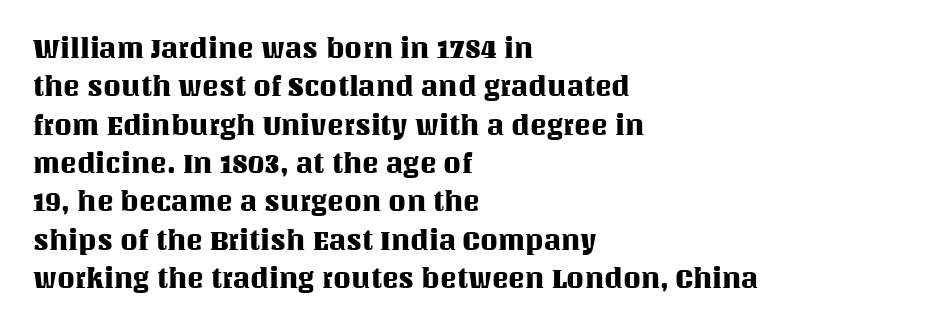
The compositor pushed each line to the left boundary. Glyph-to-glyph distance matches everyday printed text. Is this a fixed-width face? No — the glyphs have proportional, varying widths. Letters rest on an invisible, unmarked baseline. Notice how descenders clear the ascenders below comfortably — that's standard leading.
